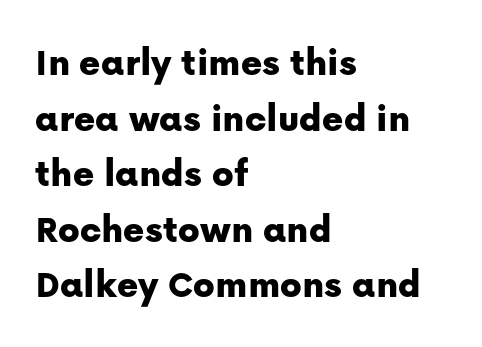
You could not count columns in this text — the font is proportionally spaced. Do the letters lean? They stand straight. Reading down the column, the eye jumps a familiar distance to each next line. Just letters on the line, the space beneath them empty.
